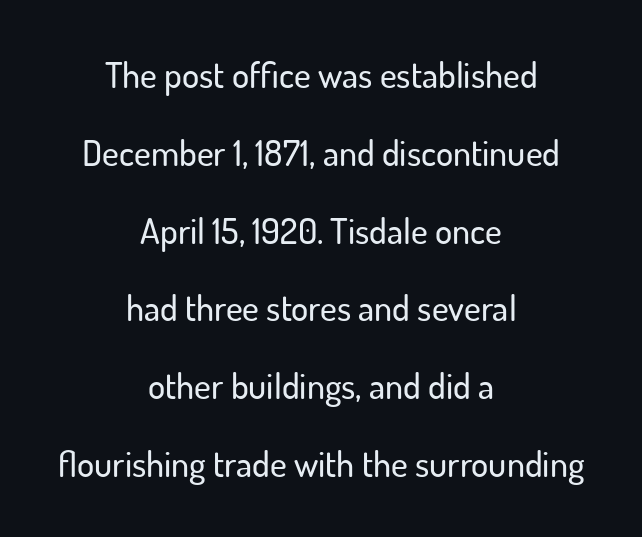
Summary of vertical rhythm: relaxed, with wide interline spacing. Think of a printed novel: that variable character pitch is what you see here. Grotesque or geometric, the face here clearly has no serifs. Is the block centered? Yes — each line is placed symmetrically about the middle. The foot of each line stays bare and open.
